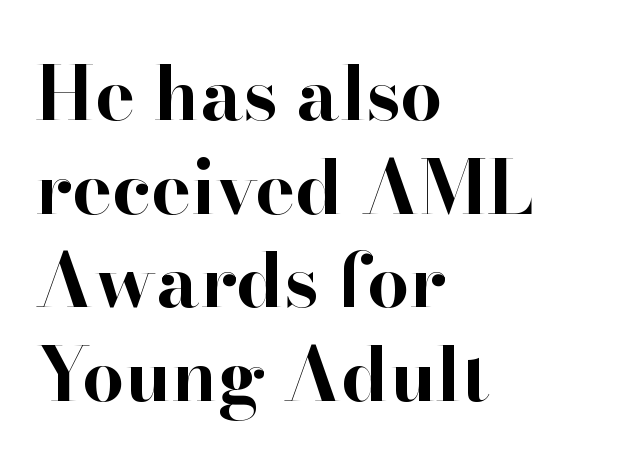
Q: Is the text bold? A: Yes.
Q: Is the text italic (slanted)? A: No, it is upright.
Q: Is the typeface a serif or a sans-serif typeface? A: Serif.
Q: Is the text underlined? A: No.
Q: How is the paragraph aligned? A: Left-aligned.
Q: Is the spacing between letters normal or unusually wide? A: Normal.
Q: Is the spacing between lines tight, normal or loose? A: Normal.
Q: Width (condensed, normal, or wide)? A: Normal.
Q: Stroke contrast? A: High.
Q: x-height? A: Small.
Q: Monospaced? A: No.
